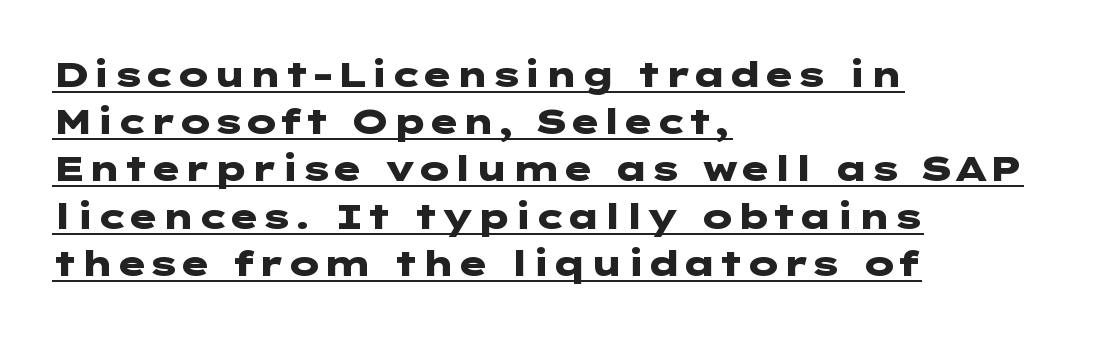
{"serif": "no", "italic": "no", "bold": "yes", "weight": "heavy", "width": "wide", "stroke_contrast": "low", "x_height": "medium", "underline": "yes", "align": "left", "line_spacing": "normal", "line_spacing_ratio": 1.35, "letter_spacing": "normal", "letter_spacing_em": 0.0, "glyph_px": 35}
